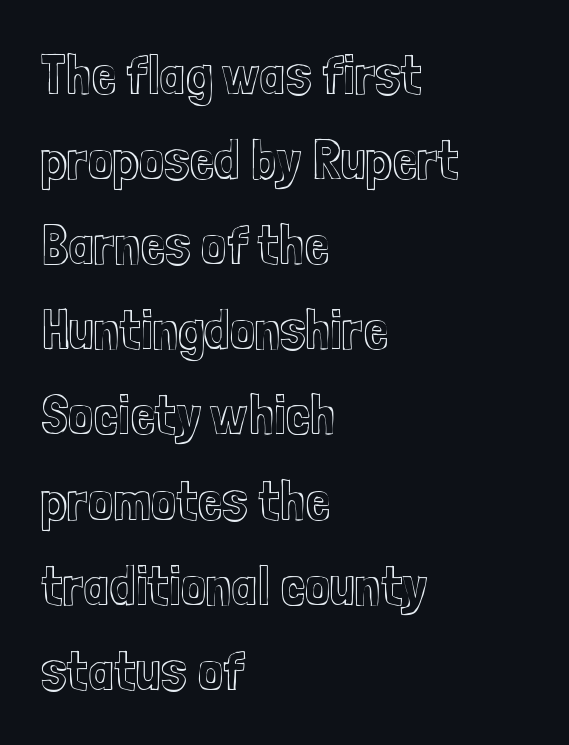
A bare baseline throughout the passage. Horizontal alignment here is leftward, the default for most running prose. What stands out about the letter spacing? Nothing — it is the standard amount. The rows are spaced the way most documents space them. Characters remain perfectly vertical along every line.
